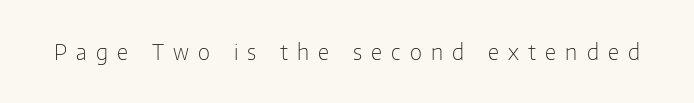
Q: Is the text bold? A: No.
Q: Is the text italic (slanted)? A: No, it is upright.
Q: Is the text underlined? A: No.
Q: Is the spacing between letters normal or unusually wide? A: Unusually wide.
